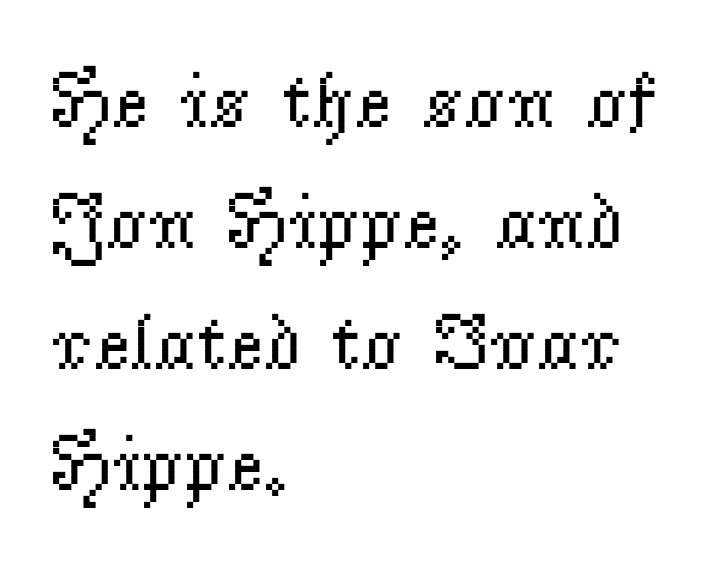
The image shows 79 px regular-weight serif type, upright; set left-aligned, normal line spacing (1.53x), normal letter spacing, not underlined; low stroke contrast and a small x-height.
